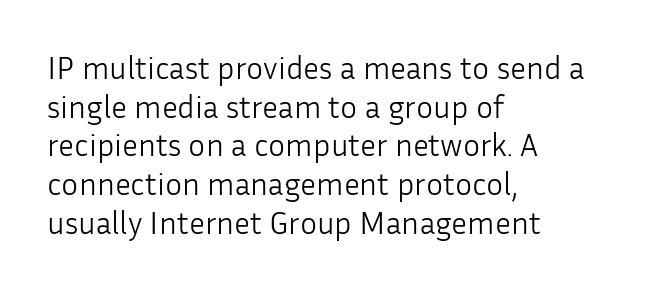
Each letter keeps its own natural width here, so spacing adapts to shape. Nobody touched the tracking dial on this one. Quick note: underline off. The lines in this sample share a left origin and differ only in where they stop. Posture: vertical. Note: no serifs on the glyphs.
